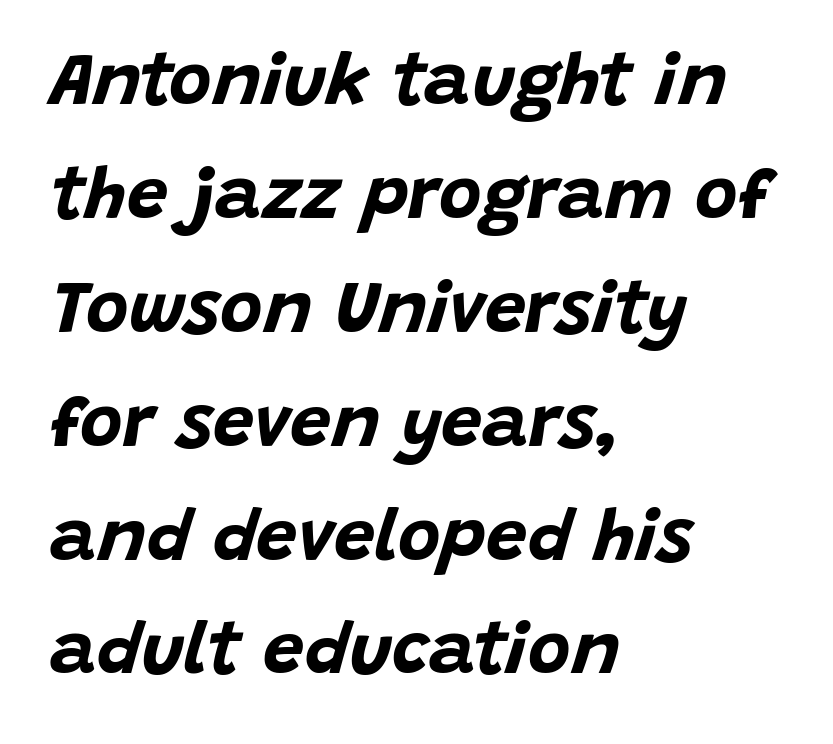
{"italic": "yes", "lean": "right", "slant_degrees": 15, "bold": "yes", "weight": "bold", "width": "normal", "stroke_contrast": "low", "x_height": "large", "monospaced": "no", "underline": "no", "align": "left", "line_spacing": "normal", "line_spacing_ratio": 1.56, "letter_spacing": "normal", "letter_spacing_em": 0.0, "glyph_px": 73}
